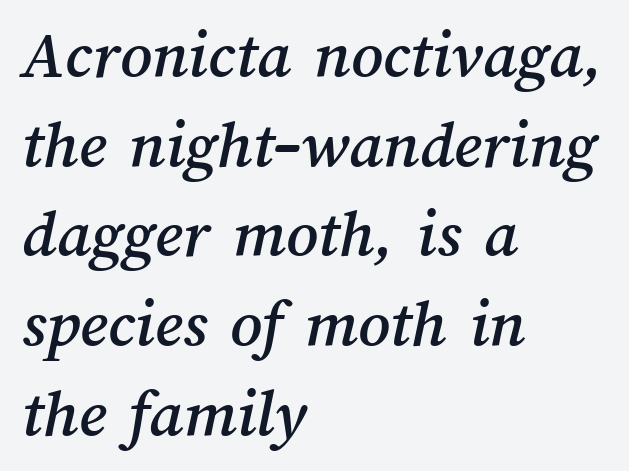
Clear beneath every line of the passage. The rendering anchors every line to the left-hand side. Tracking value appears to be zero — textbook default spacing. Note the varied advance widths — an 'i' is clearly narrower than an 'm'.
